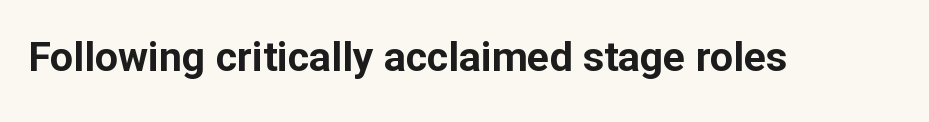
{"serif": "no", "italic": "no", "bold": "yes", "weight": "bold", "width": "normal", "stroke_contrast": "low", "x_height": "medium", "monospaced": "no", "underline": "no", "letter_spacing": "normal", "letter_spacing_em": 0.0, "glyph_px": 41}
